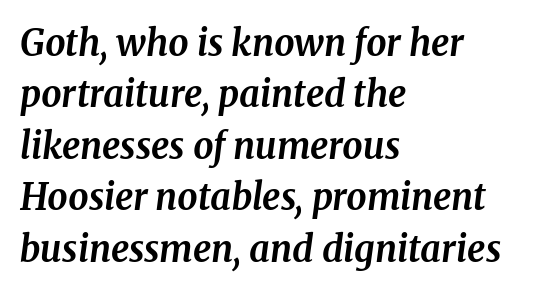
The typeface chosen for these lines features serifs. The space beneath each line is pristine and unruled. Do the characters align in a grid? No, the font is proportional. The glyphs have the mass of a bold cut.
